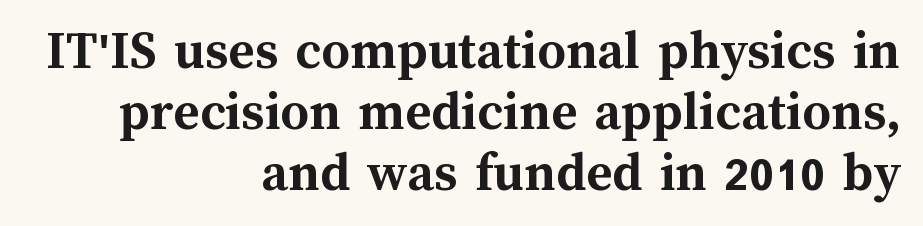
Honestly, the rows look squashed on top of each other. Ascenders rise straight up at ninety degrees. The baseline area is clear. A student would call this right alignment; a typographer would say flush right, rag left.
